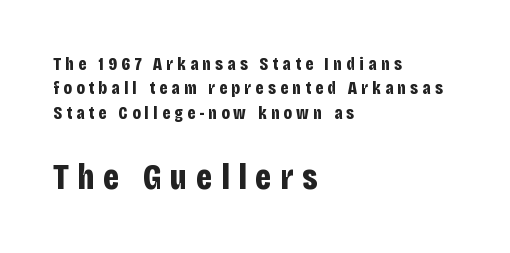
The image shows 36 px bold, condensed sans-serif type, upright; set left-aligned, normal line spacing (1.36x), unusually wide letter spacing (+0.24 em), not underlined; the second (bottom) block is 2.0x larger; low stroke contrast and a large x-height.
